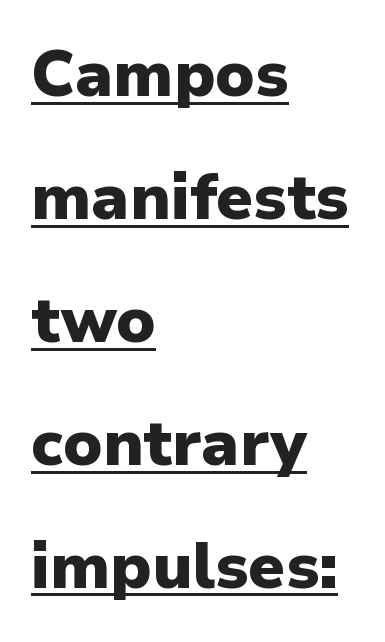
Glance below the letters and you will spot a drawn line. Italic? Not at all — the glyphs are vertical. Observe the absence of serifs on each vertical stroke in this sample. The letters advance in unequal steps, a hallmark of proportional type.
